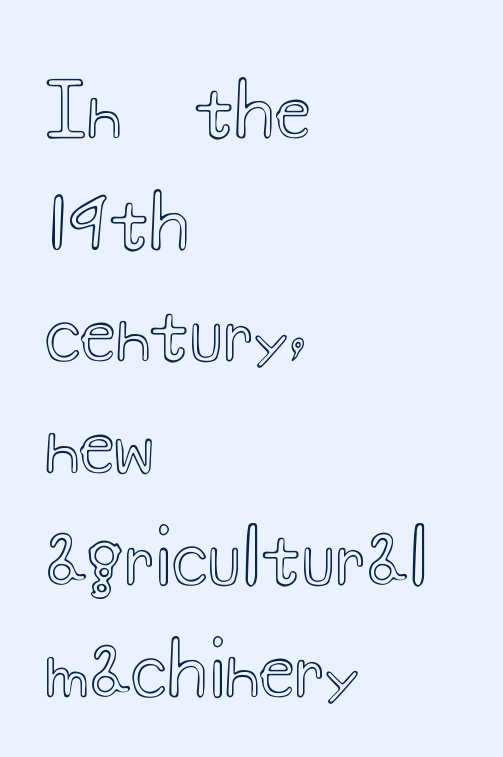
Baseline-to-baseline distance is the conventional proportion of letter height. The baseline area is clear. Typeset ragged right — the left edge is the straight one. Words appear dense and cohesive because spacing is normal. Upright lettering throughout.
